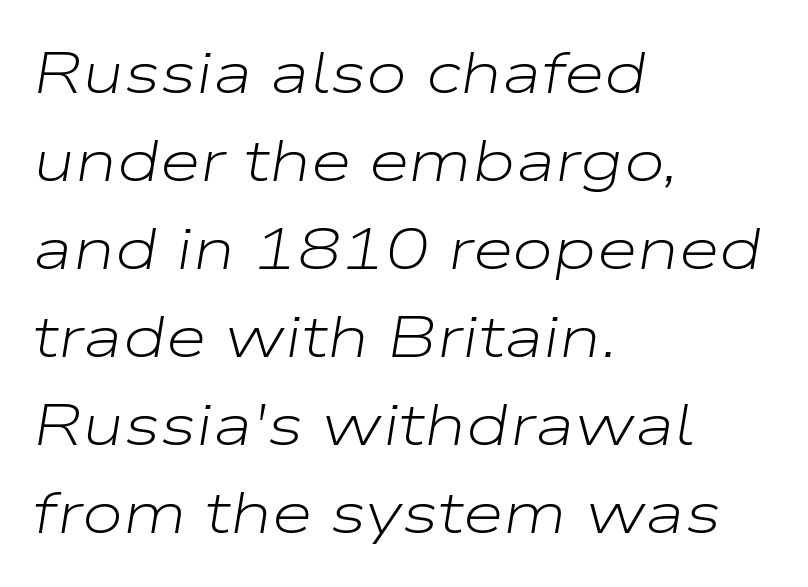
Q: Is the text bold? A: No.
Q: Is the text italic (slanted)? A: Yes, it leans right by about 9 degrees.
Q: Is the text underlined? A: No.
Q: How is the paragraph aligned? A: Left-aligned.
Q: Is the spacing between letters normal or unusually wide? A: Normal.
Q: Is the spacing between lines tight, normal or loose? A: Normal.
Q: Width (condensed, normal, or wide)? A: Wide.
Q: Stroke contrast? A: Low.
Q: x-height? A: Medium.
Q: Monospaced? A: No.
